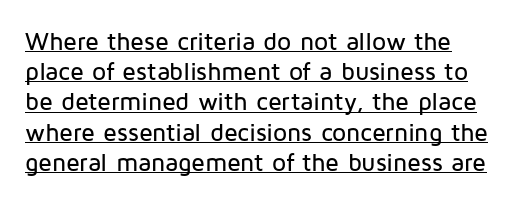
Q: Is the text italic (slanted)? A: No, it is upright.
Q: Is the text underlined? A: Yes.
Q: Is the spacing between letters normal or unusually wide? A: Normal.
